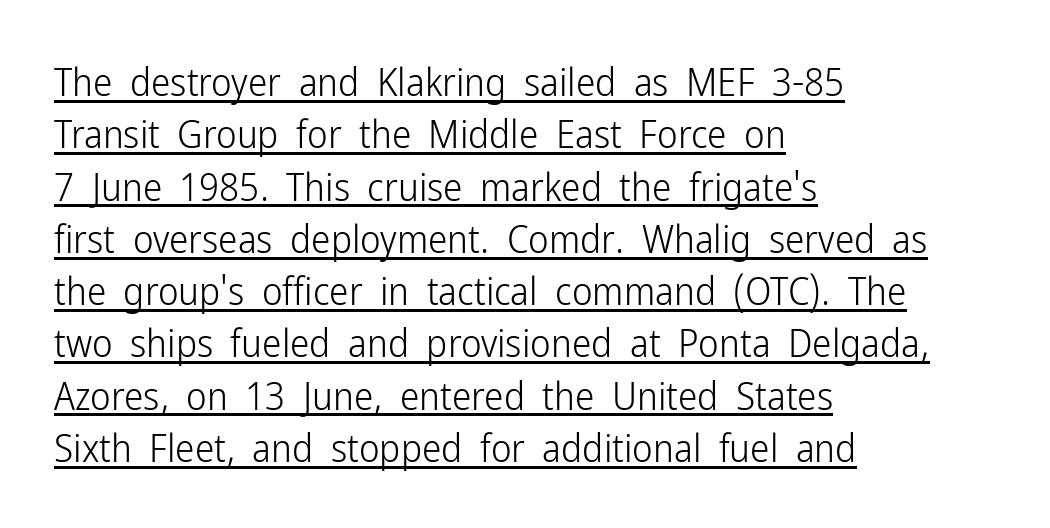
You can tell it's not italic because the verticals are truly vertical. Stem width sits at or under what a default text font uses. Whoever set this chose a conventional vertical rhythm. You could not count columns in this text — the font is proportionally spaced. A rule runs beneath these lines of type.
